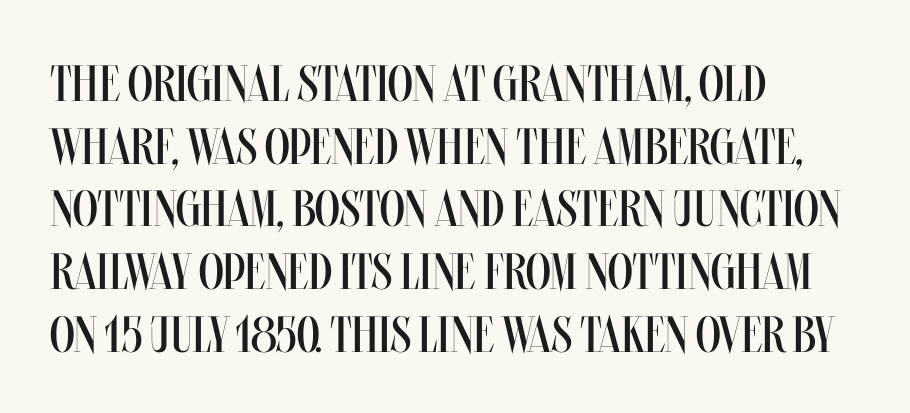
{"italic": "no", "bold": "no", "weight": "regular", "width": "condensed", "stroke_contrast": "medium", "x_height": "large", "monospaced": "no", "underline": "no", "align": "left", "line_spacing_ratio": 1.23, "letter_spacing": "normal", "letter_spacing_em": 0.0, "glyph_px": 51}
